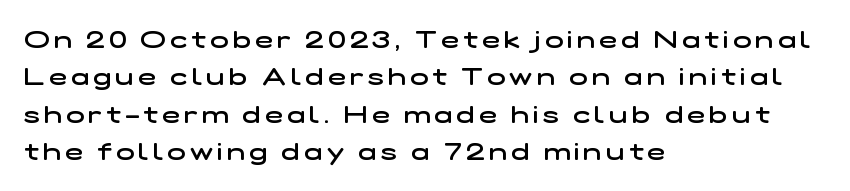
The image shows 24 px text type; set left-aligned, normal line spacing (1.56x), not underlined.
